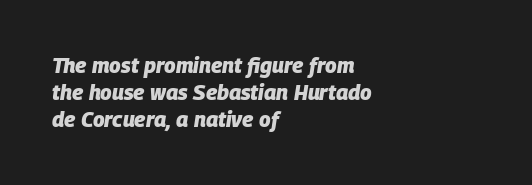
{"italic": "yes", "lean": "right", "slant_degrees": 9, "bold": "yes", "underline": "no", "align": "left", "line_spacing": "normal", "line_spacing_ratio": 1.29, "letter_spacing": "normal", "letter_spacing_em": 0.0, "glyph_px": 21}
